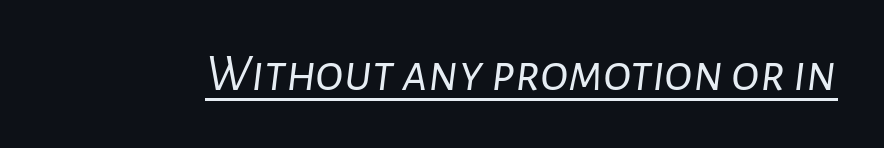
{"italic": "yes", "lean": "right", "slant_degrees": 7, "bold": "no", "weight": "light", "width": "normal", "stroke_contrast": "low", "x_height": "medium", "monospaced": "no", "underline": "yes", "letter_spacing": "normal", "letter_spacing_em": 0.0, "glyph_px": 53}
